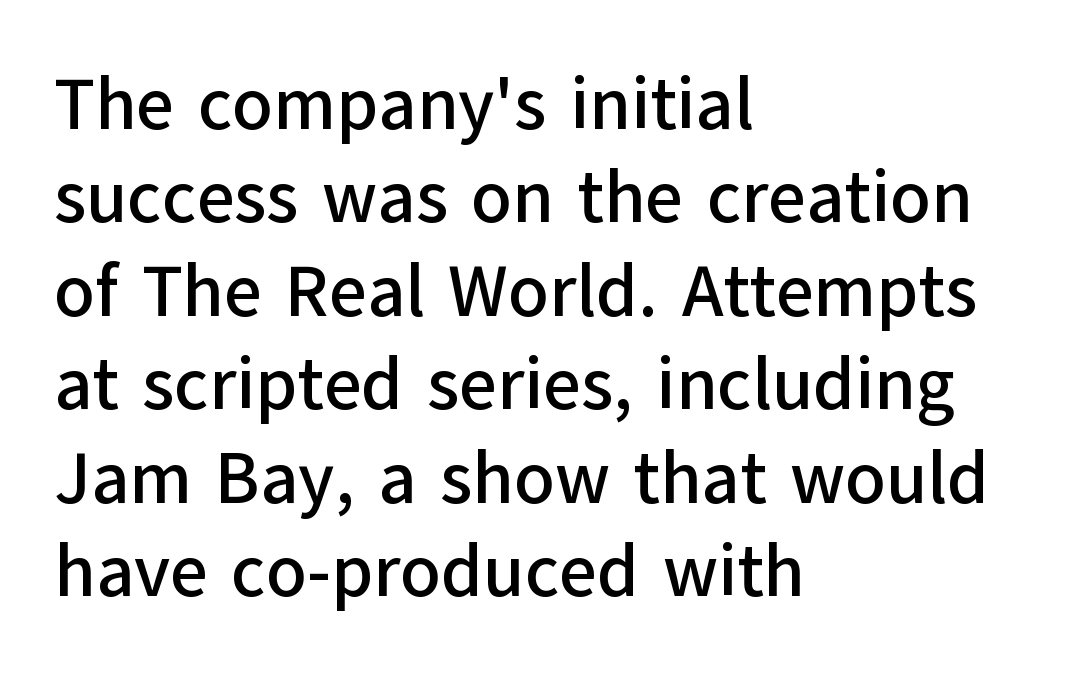
Q: Is the text italic (slanted)? A: No, it is upright.
Q: Is the typeface a serif or a sans-serif typeface? A: Sans-serif.
Q: Is the text underlined? A: No.
Q: How is the paragraph aligned? A: Left-aligned.
Q: Is the spacing between letters normal or unusually wide? A: Normal.
Q: Is the spacing between lines tight, normal or loose? A: Normal.
Q: Width (condensed, normal, or wide)? A: Normal.
Q: Stroke contrast? A: Low.
Q: x-height? A: Medium.
Q: Monospaced? A: No.
